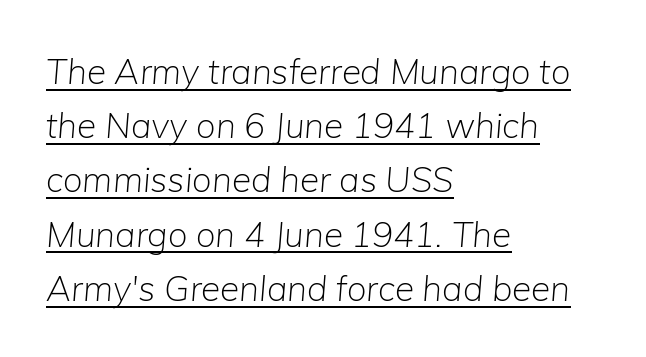
Q: Is the text bold? A: No.
Q: Is the text italic (slanted)? A: Yes, it leans right by about 5 degrees.
Q: Is the text underlined? A: Yes.
Q: How is the paragraph aligned? A: Left-aligned.
Q: Is the spacing between letters normal or unusually wide? A: Normal.
Q: Is the spacing between lines tight, normal or loose? A: Normal.
Q: Width (condensed, normal, or wide)? A: Normal.
Q: Stroke contrast? A: Low.
Q: x-height? A: Medium.
Q: Monospaced? A: No.
